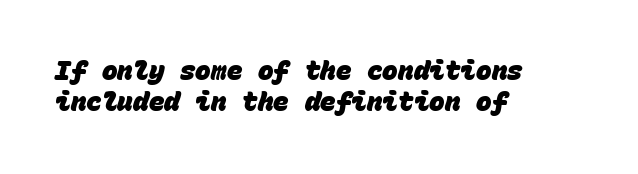
The glyphs are unaccompanied by any horizontal stroke below them. Weight check: bold — yes, fully. Glyph-to-glyph distance matches everyday printed text. Teacher's note: observe the even left margin — that is flush-left alignment.
